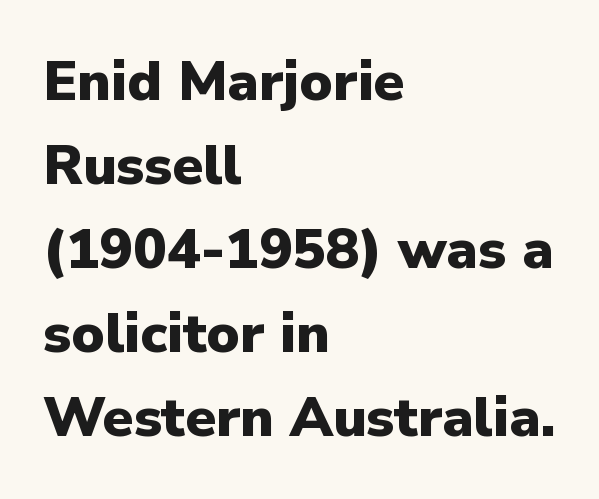
The font's upright variant was chosen for this text. Examine the stroke ends and you'll find no serifs. The rag falls on the right side of this text block. Interline gaps are of average width in this sample.
